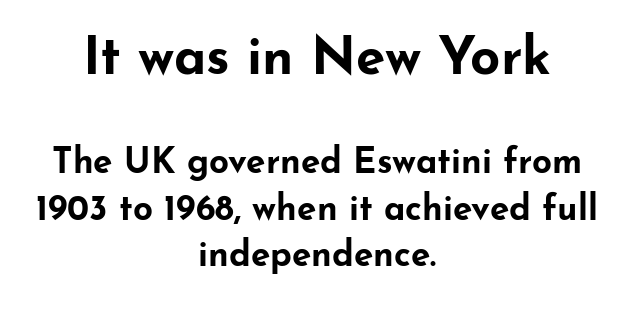
Q: Is the text bold? A: Yes.
Q: Is the text italic (slanted)? A: No, it is upright.
Q: Is the typeface a serif or a sans-serif typeface? A: Sans-serif.
Q: Is the text underlined? A: No.
Q: How is the paragraph aligned? A: Centered.
Q: Is the spacing between letters normal or unusually wide? A: Normal.
Q: Is the spacing between lines tight, normal or loose? A: Normal.
Q: Which block of text is set in a larger size, the first (top) or the second (bottom)? A: The first (top) one.
Q: Width (condensed, normal, or wide)? A: Wide.
Q: Stroke contrast? A: Low.
Q: x-height? A: Small.
Q: Monospaced? A: No.
